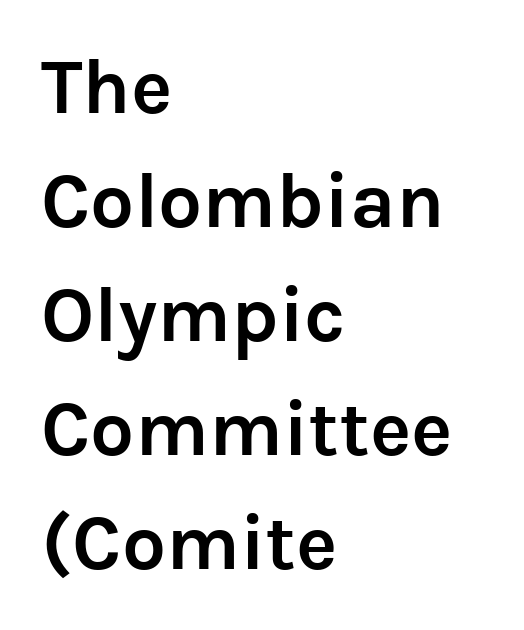
The image shows 78 px semibold sans-serif type, upright; set left-aligned, normal line spacing (1.46x), normal letter spacing, not underlined; low stroke contrast and a medium x-height.
